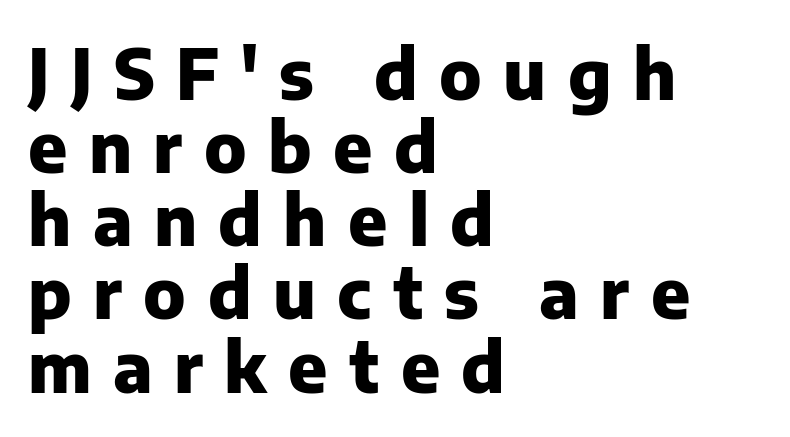
You can tell it's not italic because the verticals are truly vertical. Chunky letters — that's bold for sure. Here the glyphs are tracked loosely, breaking word shapes into spaced letters. These lines are composed in type without serifs. Reading down the column, the eye jumps only a short way to each next line. The ragged edge is on the right, which tells us the setting is flush left.
